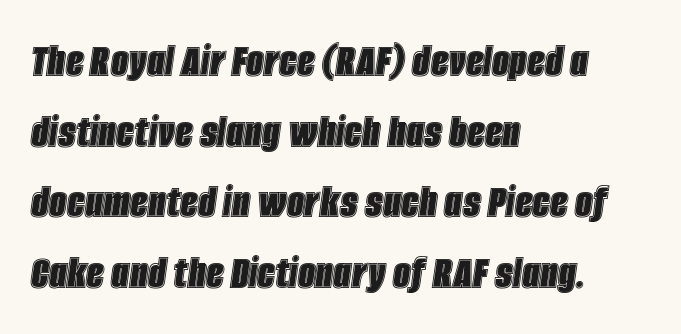
Q: Is the text italic (slanted)? A: Yes, it leans right by about 8 degrees.
Q: Is the text underlined? A: No.
Q: How is the paragraph aligned? A: Left-aligned.
Q: Is the spacing between letters normal or unusually wide? A: Normal.
Q: Is the spacing between lines tight, normal or loose? A: Normal.
Q: Width (condensed, normal, or wide)? A: Condensed.
Q: x-height? A: Large.
Q: Monospaced? A: No.
